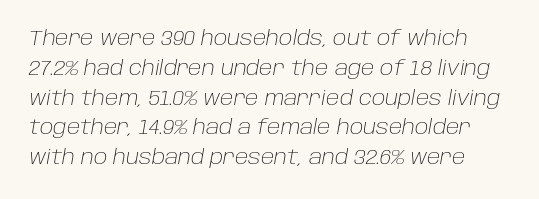
The image shows 20 px text type, italic (leaning right); set normal line spacing (1.49x), normal letter spacing, not underlined.
